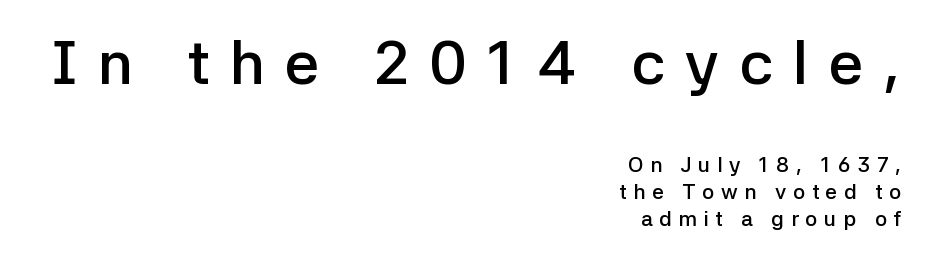
Q: Is the text bold? A: Semi-bold.
Q: Is the text italic (slanted)? A: No, it is upright.
Q: Is the typeface a serif or a sans-serif typeface? A: Sans-serif.
Q: Is the text underlined? A: No.
Q: How is the paragraph aligned? A: Right-aligned.
Q: Is the spacing between letters normal or unusually wide? A: Unusually wide.
Q: Is the spacing between lines tight, normal or loose? A: Normal.
Q: Which block of text is set in a larger size, the first (top) or the second (bottom)? A: The first (top) one.
Q: Width (condensed, normal, or wide)? A: Normal.
Q: Stroke contrast? A: Low.
Q: x-height? A: Medium.
Q: Monospaced? A: No.
